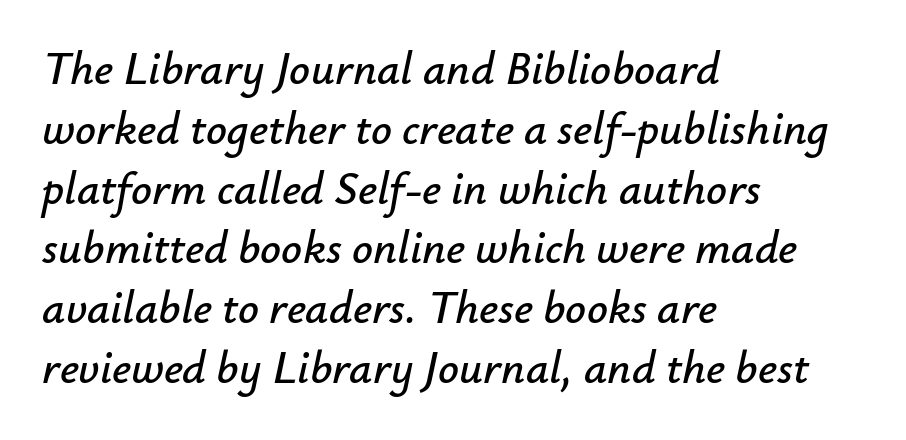
The image shows 46 px text type, italic (leaning right); set left-aligned, normal line spacing (1.3x), normal letter spacing, not underlined; low stroke contrast and a small x-height.
